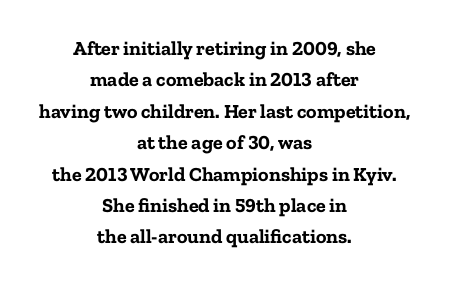
The type sits square on the baseline with zero lean. A clean baseline with only descenders dipping below it. How are the letters spaced? Ordinarily, with no added tracking. The block of text has a typical density, with ordinary space between rows.
